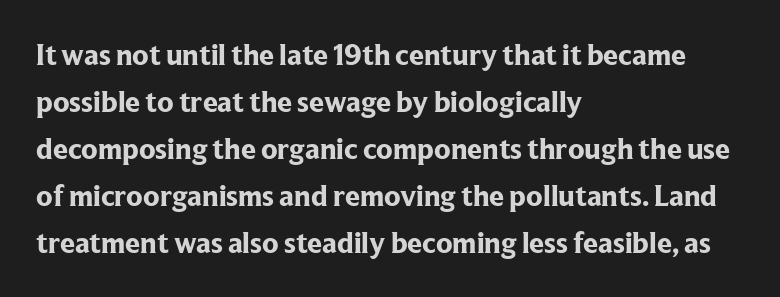
Q: Is the text bold? A: Yes.
Q: Is the text italic (slanted)? A: No, it is upright.
Q: Is the typeface a serif or a sans-serif typeface? A: Serif.
Q: Is the text underlined? A: No.
Q: How is the paragraph aligned? A: Left-aligned.
Q: Is the spacing between letters normal or unusually wide? A: Normal.
Q: Is the spacing between lines tight, normal or loose? A: Normal.
Q: Width (condensed, normal, or wide)? A: Normal.
Q: Stroke contrast? A: Low.
Q: x-height? A: Medium.
Q: Monospaced? A: No.
